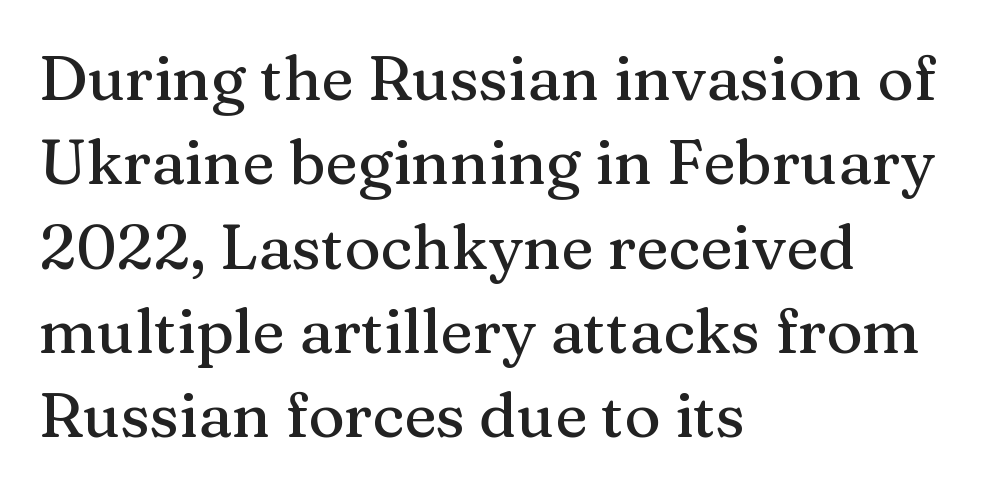
Notice how descenders clear the ascenders below comfortably — that's standard leading. Serif or sans? Serif — the stroke terminals have little feet. The rendering keeps characters at their native spacing. This sample has the flowing, uneven cadence of proportional lettering. The passage shown is not underscored anywhere.
